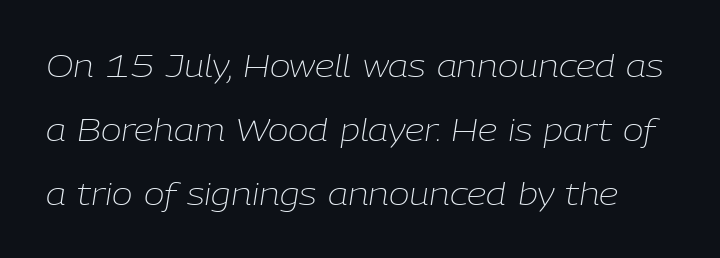
Q: Is the text bold? A: No.
Q: Is the text italic (slanted)? A: Yes, it leans right by about 9 degrees.
Q: Is the text underlined? A: No.
Q: Is the spacing between letters normal or unusually wide? A: Normal.
Q: Is the spacing between lines tight, normal or loose? A: Loose.
Q: Width (condensed, normal, or wide)? A: Normal.
Q: Stroke contrast? A: Low.
Q: x-height? A: Medium.
Q: Monospaced? A: No.
